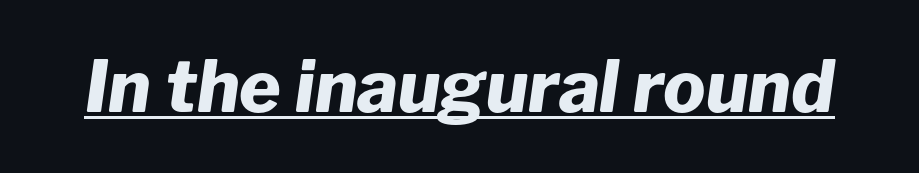
A full-strength bold gives these letters their thick strokes. Quick note: italic. Default kerning and tracking; the words read as compact shapes. Character widths vary here, with narrow letters taking less room than wide ones. You can see a thin bar hugging the bottom of the glyphs.
